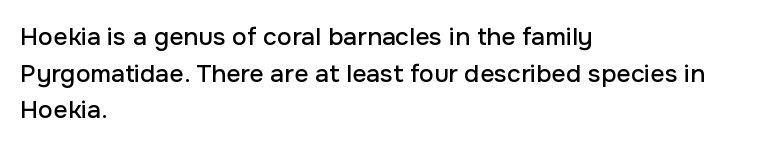
{"italic": "no", "underline": "no", "align": "left", "line_spacing": "normal", "line_spacing_ratio": 1.47, "letter_spacing": "normal", "letter_spacing_em": 0.0, "glyph_px": 25}
